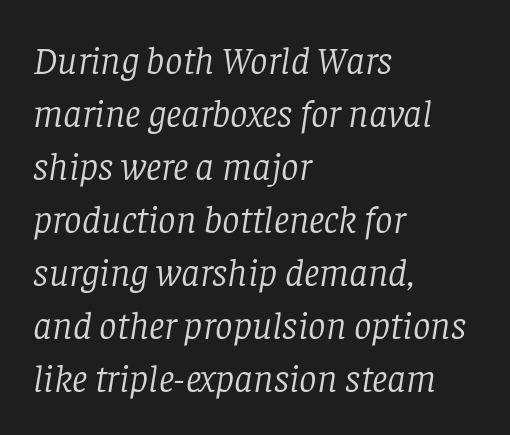
The image shows 39 px light serif type, italic (leaning right); set left-aligned, normal line spacing (1.36x), normal letter spacing, not underlined; low stroke contrast and a large x-height.
